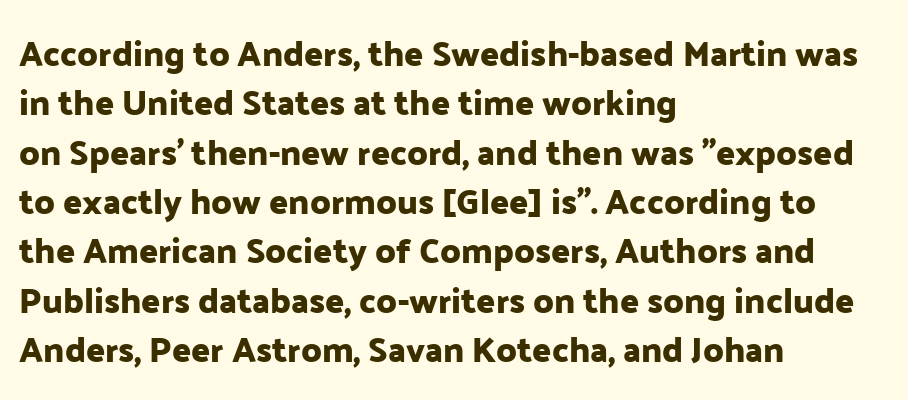
Q: Is the text italic (slanted)? A: No, it is upright.
Q: Is the typeface a serif or a sans-serif typeface? A: Sans-serif.
Q: Is the text underlined? A: No.
Q: How is the paragraph aligned? A: Left-aligned.
Q: Is the spacing between letters normal or unusually wide? A: Normal.
Q: Is the spacing between lines tight, normal or loose? A: Normal.
Q: Width (condensed, normal, or wide)? A: Normal.
Q: Stroke contrast? A: Low.
Q: x-height? A: Medium.
Q: Monospaced? A: No.
